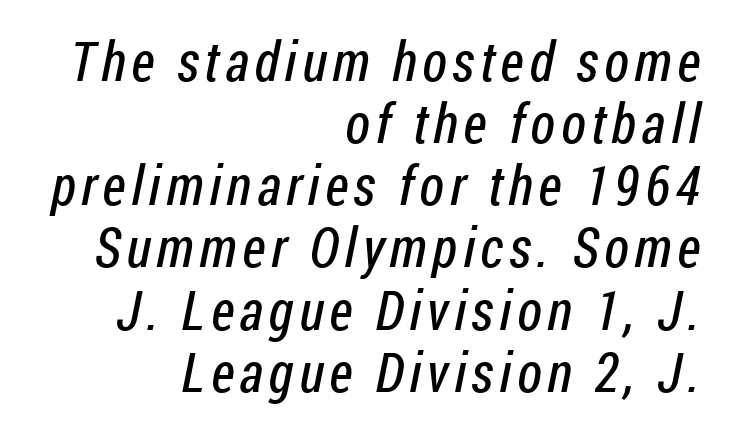
The image shows 55 px regular-weight, condensed sans-serif type; set right-aligned, tight line spacing (1.13x), not underlined; low stroke contrast and a medium x-height.
